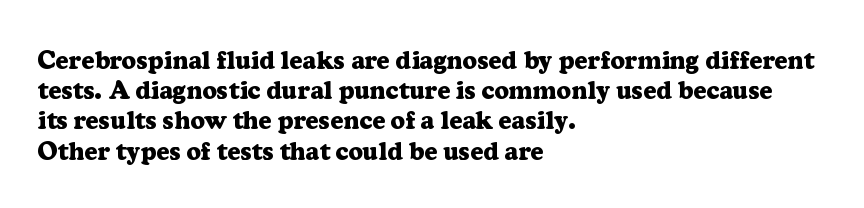
{"italic": "no", "bold": "yes", "underline": "no", "align": "left", "line_spacing_ratio": 1.21, "letter_spacing": "normal", "letter_spacing_em": 0.0, "glyph_px": 25}
